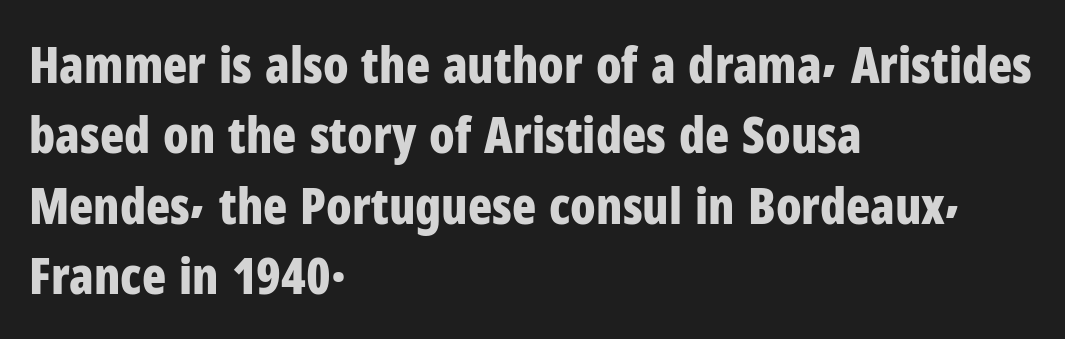
The image shows 50 px bold, condensed sans-serif type, upright; set left-aligned, normal line spacing (1.41x), normal letter spacing, not underlined; low stroke contrast and a medium x-height.
